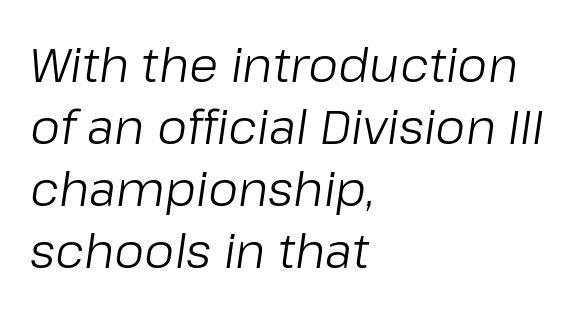
{"italic": "yes", "lean": "right", "slant_degrees": 8, "bold": "no", "weight": "light", "width": "normal", "stroke_contrast": "low", "x_height": "medium", "monospaced": "no", "underline": "no", "align": "left", "line_spacing": "normal", "line_spacing_ratio": 1.29, "letter_spacing": "normal", "letter_spacing_em": 0.0, "glyph_px": 48}
